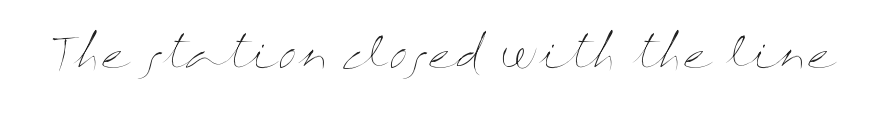
Q: Is the text bold? A: No.
Q: Is the text italic (slanted)? A: Yes.
Q: Is the text underlined? A: No.
Q: Is the spacing between letters normal or unusually wide? A: Normal.
Q: Width (condensed, normal, or wide)? A: Wide.
Q: Stroke contrast? A: Medium.
Q: x-height? A: Medium.
Q: Monospaced? A: No.
